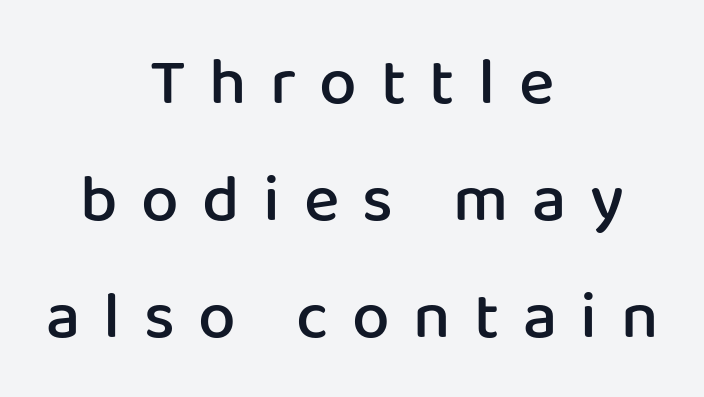
{"serif": "no", "italic": "no", "bold": "semi", "weight": "semibold", "width": "normal", "stroke_contrast": "low", "x_height": "medium", "monospaced": "no", "underline": "no", "align": "center", "line_spacing_ratio": 1.75, "letter_spacing": "wide", "letter_spacing_em": 0.35, "glyph_px": 67}
